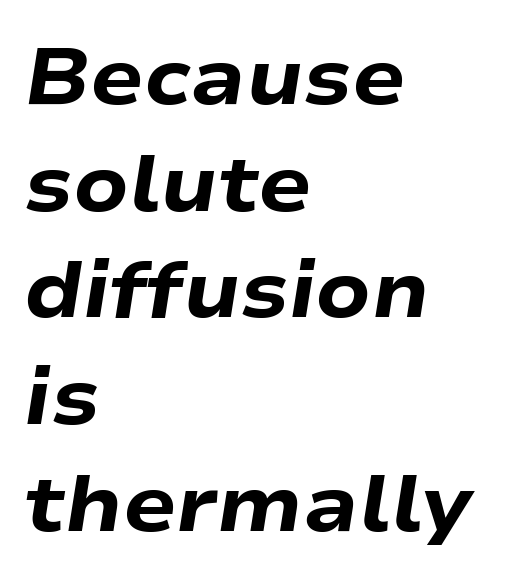
{"italic": "yes", "lean": "right", "slant_degrees": 9, "bold": "yes", "weight": "heavy", "width": "wide", "stroke_contrast": "low", "x_height": "medium", "monospaced": "no", "underline": "no", "align": "left", "line_spacing": "normal", "line_spacing_ratio": 1.35, "letter_spacing": "normal", "letter_spacing_em": 0.0, "glyph_px": 79}
